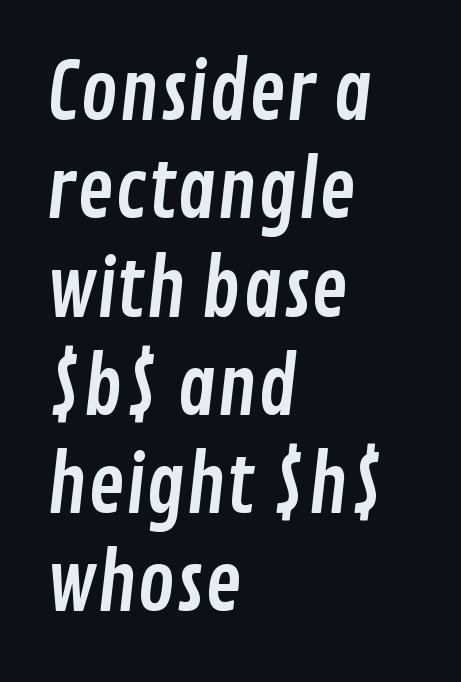
Each line starts at the same left margin while the right side varies. Examine the stroke ends and you'll find no serifs. Students, note that the glyphs here touch the page at normal intervals. This sample has the flowing, uneven cadence of proportional lettering. Notice how descenders clear the ascenders below comfortably — that's standard leading. Anything drawn beneath the words? Only blank space.
